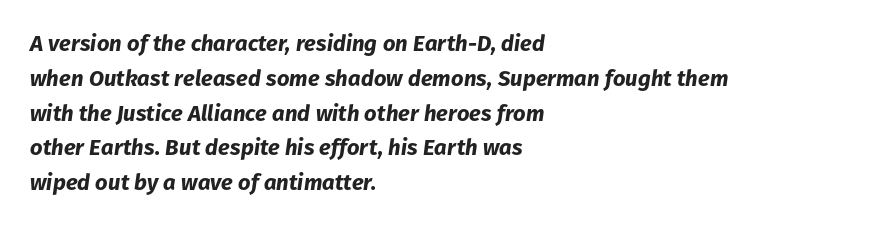
Line spacing here is normal. Chunky letters — that's bold for sure. The rendering applies a slant to the glyphs. Visually the block forms a straight wall on the left and a jagged coastline on the right. How are the letters spaced? Ordinarily, with no added tracking. Letters rest on an invisible, unmarked baseline.
